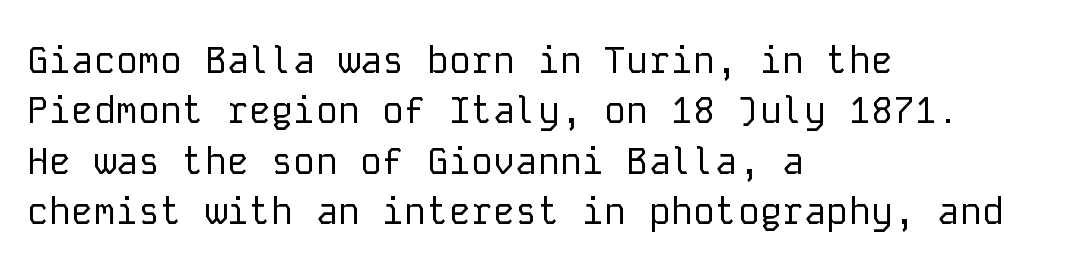
The image shows 37 px regular-weight sans-serif type, upright, monospaced; set left-aligned, normal line spacing (1.36x), normal letter spacing, not underlined; low stroke contrast and a medium x-height.
